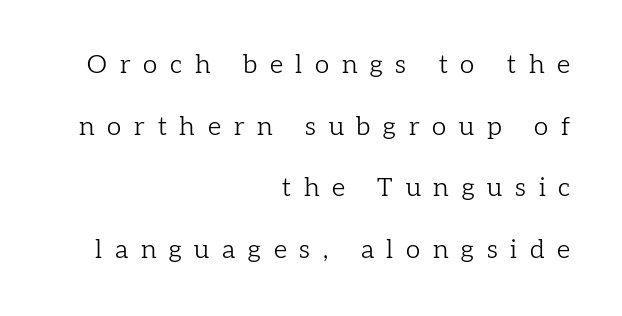
The image shows 26 px text type, upright; set right-aligned, loose line spacing (2.37x), unusually wide letter spacing (+0.49 em), not underlined.
